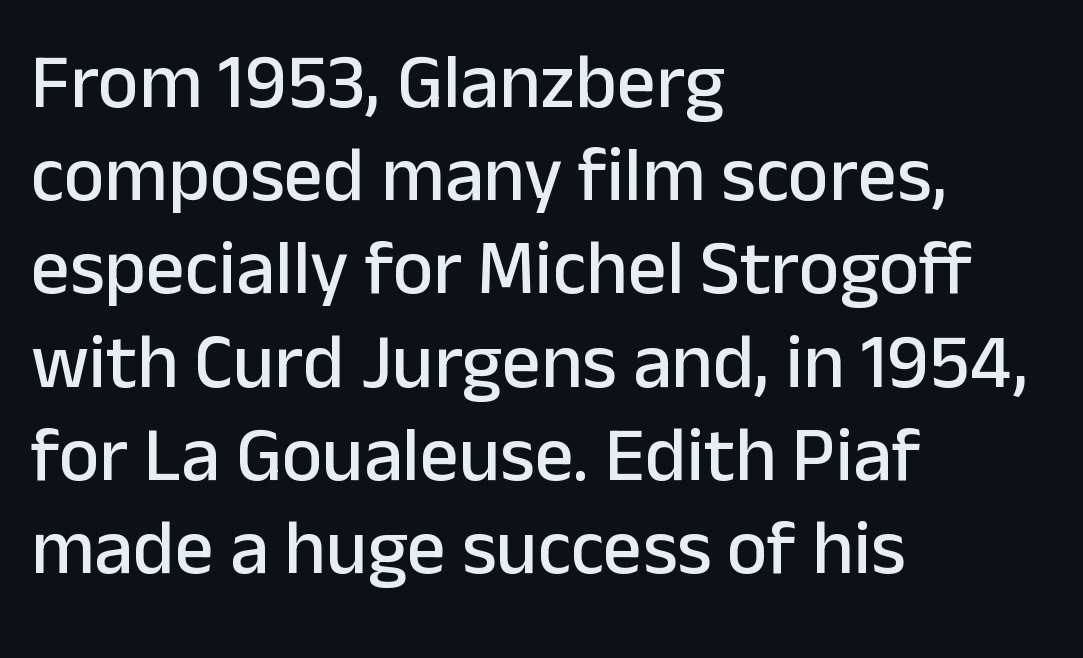
The paragraph shown leans on its left margin. The letters stand upright; this is a roman face. Each word holds together tightly as a unit, with standard inter-letter gaps. The zone under the glyphs is completely vacant. Stroke terminals: plain, sans-serif.
